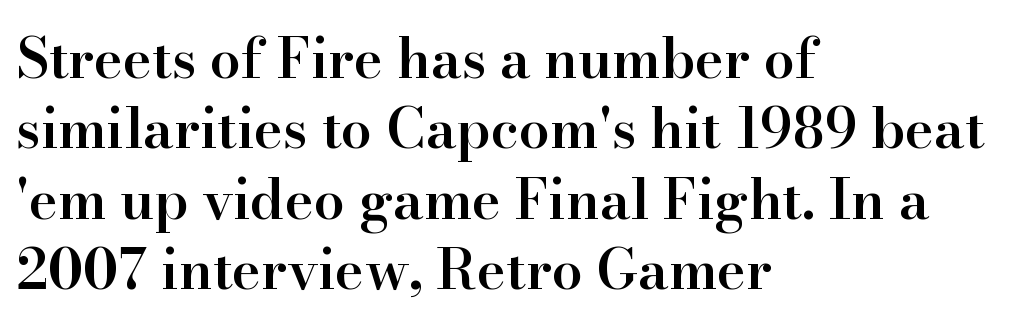
The image shows 55 px semibold serif type, upright; set left-aligned, normal line spacing (1.28x), normal letter spacing, not underlined; high stroke contrast and a small x-height.
